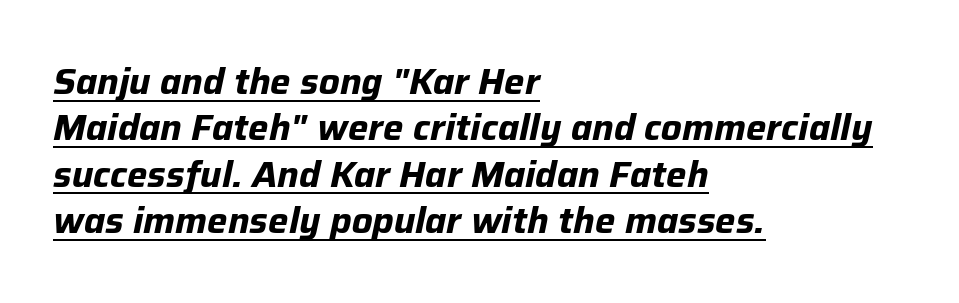
Baseline-to-baseline distance is the conventional proportion of letter height. Horizontal alignment here is leftward, the default for most running prose. Each glyph is drawn with heavy, bold strokes. Emphasis is given by a line drawn under the lettering. The letters sit at their default tracking, neither squeezed nor spread.
